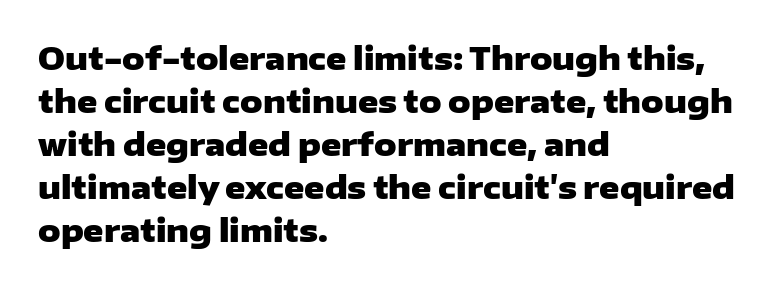
Q: Is the text bold? A: Yes.
Q: Is the text italic (slanted)? A: No, it is upright.
Q: Is the typeface a serif or a sans-serif typeface? A: Sans-serif.
Q: Is the text underlined? A: No.
Q: How is the paragraph aligned? A: Left-aligned.
Q: Is the spacing between letters normal or unusually wide? A: Normal.
Q: Is the spacing between lines tight, normal or loose? A: Normal.
Q: Width (condensed, normal, or wide)? A: Wide.
Q: Stroke contrast? A: Low.
Q: x-height? A: Medium.
Q: Monospaced? A: No.
